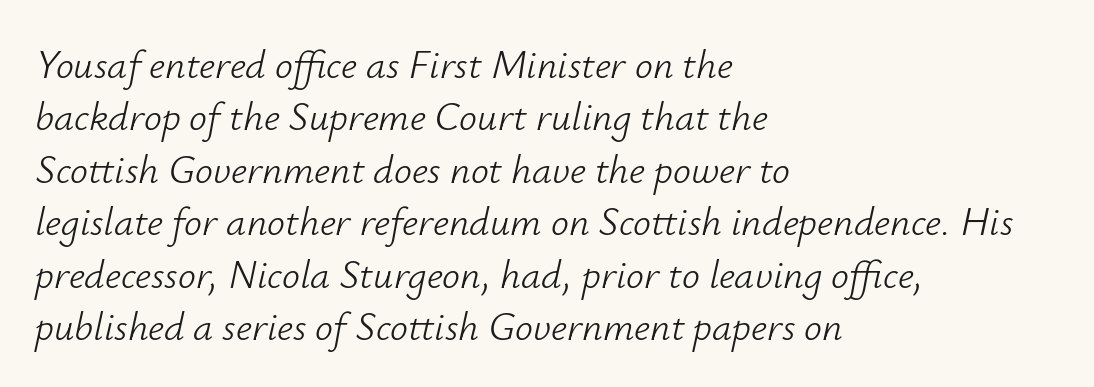
Each word holds together tightly as a unit, with standard inter-letter gaps. Think of a printed novel: that variable character pitch is what you see here. Compared with ordinary roman type, these characters are visibly tilted. Stems and bowls with no extra thickness — not bold. A typesetter would call this leading conventional body-copy spacing.
